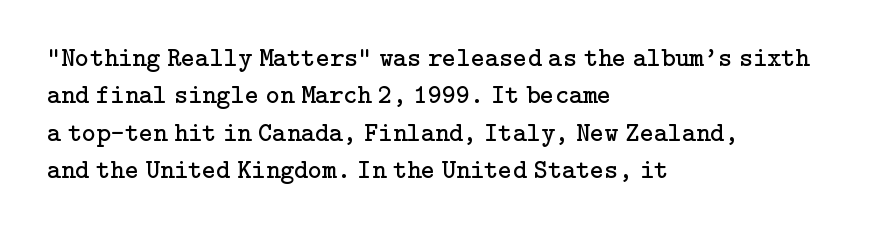
The image shows 27 px text type, upright; set left-aligned, normal line spacing (1.38x), normal letter spacing, not underlined.
